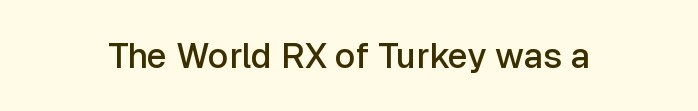
The image shows 35 px semibold sans-serif type, upright; set normal letter spacing, not underlined; low stroke contrast and a medium x-height.
